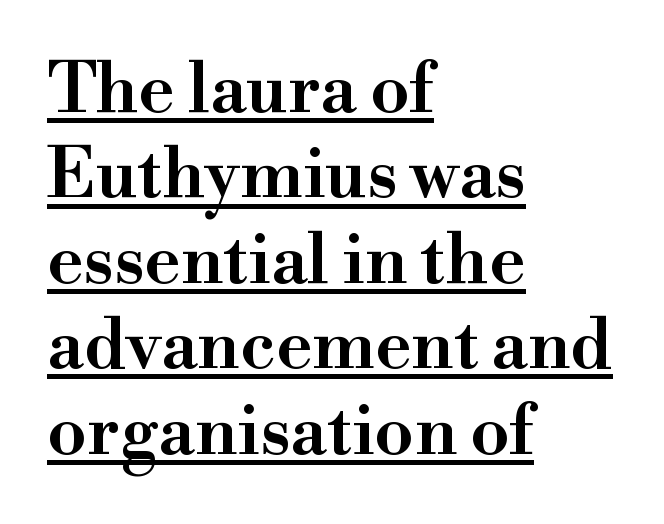
Every word sits above its own underline. Looks like regular typesetting: each glyph gets only the width it needs. Small tapered or slab feet sit at the stroke ends, so this counts as serif. The type sits square on the baseline with zero lean. Teacher's note: observe the even left margin — that is flush-left alignment.
